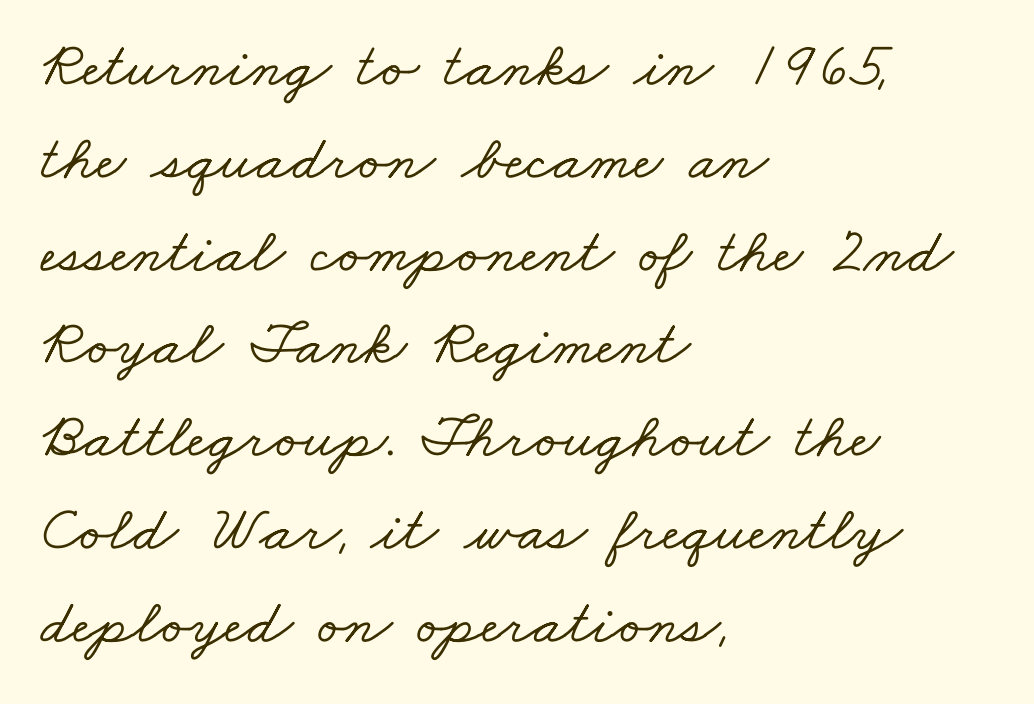
Q: Is the typeface a serif or a sans-serif typeface? A: Serif.
Q: Is the text underlined? A: No.
Q: How is the paragraph aligned? A: Left-aligned.
Q: Is the spacing between letters normal or unusually wide? A: Normal.
Q: Is the spacing between lines tight, normal or loose? A: Normal.
Q: Width (condensed, normal, or wide)? A: Wide.
Q: Stroke contrast? A: Low.
Q: x-height? A: Small.
Q: Monospaced? A: No.
